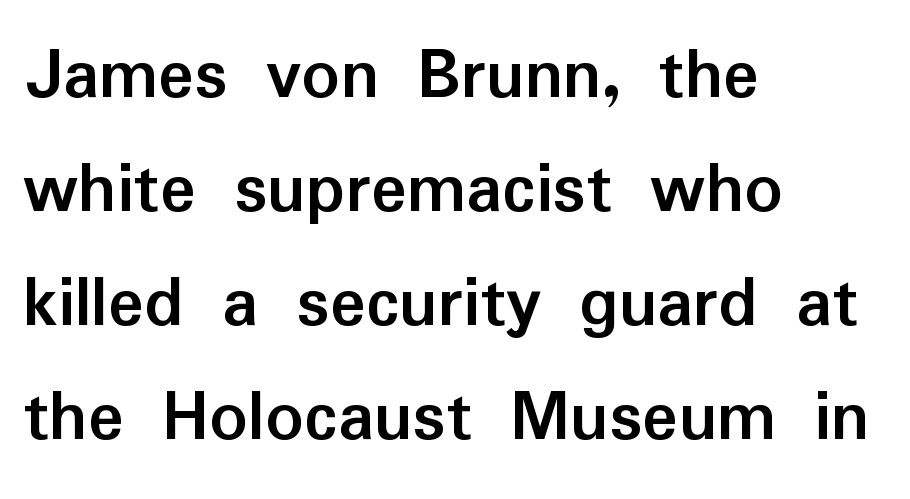
Q: Is the text bold? A: Yes.
Q: Is the text italic (slanted)? A: No, it is upright.
Q: Is the typeface a serif or a sans-serif typeface? A: Sans-serif.
Q: Is the text underlined? A: No.
Q: How is the paragraph aligned? A: Left-aligned.
Q: Is the spacing between letters normal or unusually wide? A: Normal.
Q: Is the spacing between lines tight, normal or loose? A: Normal.
Q: Width (condensed, normal, or wide)? A: Normal.
Q: Stroke contrast? A: Low.
Q: x-height? A: Medium.
Q: Monospaced? A: No.
